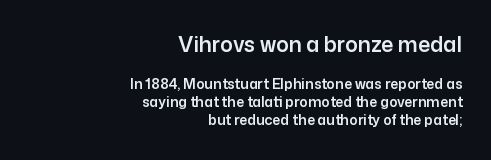
The image shows 21 px text type, upright; set right-aligned, normal line spacing (1.3x), normal letter spacing, not underlined; the first (top) block is 1.5x larger.
